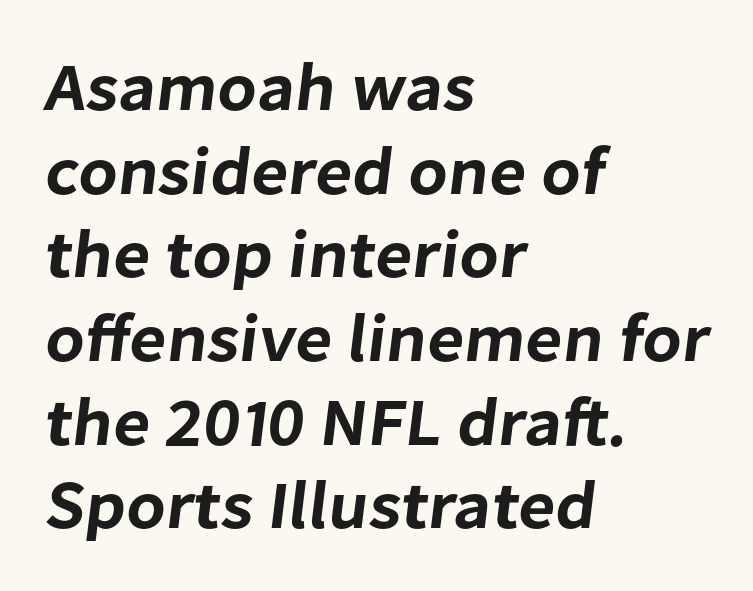
This rendering employs a face without finishing strokes, i.e., a sans-serif. Where is the straight margin? On the left. Nobody drew a line under any word here. Spacing verdict: proportional, widths tailored to each character. Look at the tracking — it's just the regular setting, nothing added.
